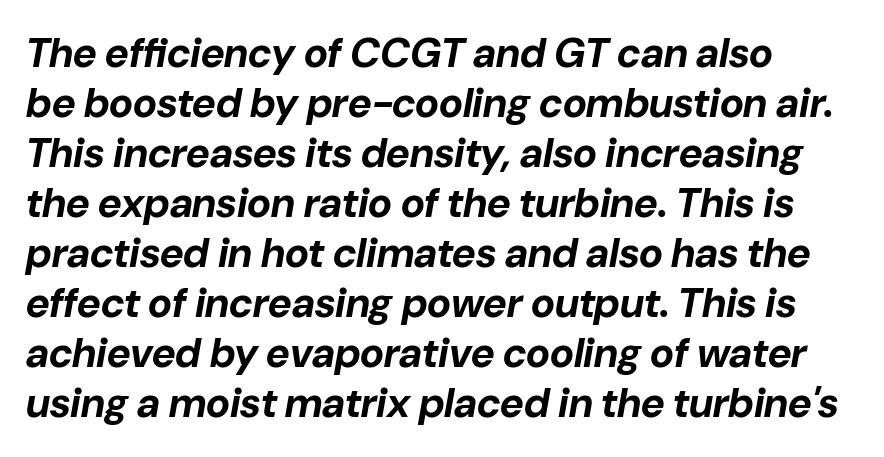
Q: Is the text bold? A: Yes.
Q: Is the text italic (slanted)? A: Yes, it leans right by about 10 degrees.
Q: Is the text underlined? A: No.
Q: How is the paragraph aligned? A: Left-aligned.
Q: Is the spacing between letters normal or unusually wide? A: Normal.
Q: Width (condensed, normal, or wide)? A: Normal.
Q: Stroke contrast? A: Low.
Q: x-height? A: Medium.
Q: Monospaced? A: No.
